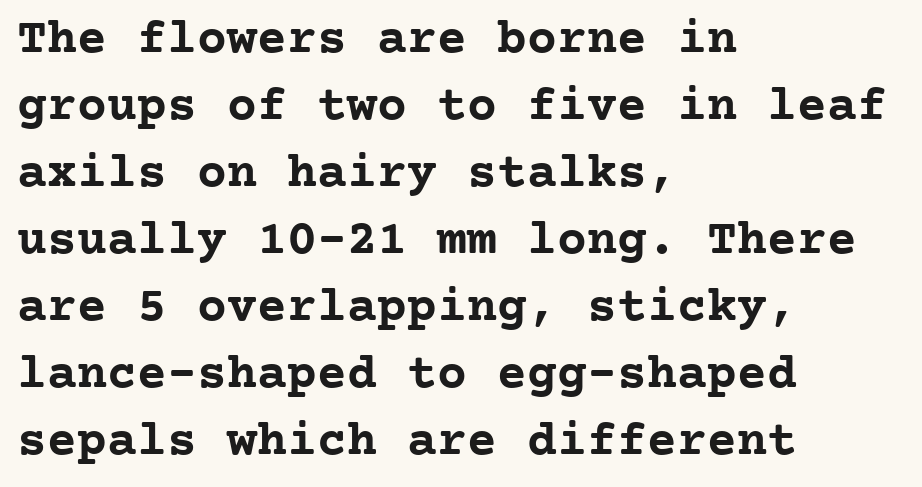
The image shows 50 px semibold serif type, upright, monospaced; set left-aligned, normal line spacing (1.34x), normal letter spacing, not underlined; low stroke contrast and a medium x-height.
